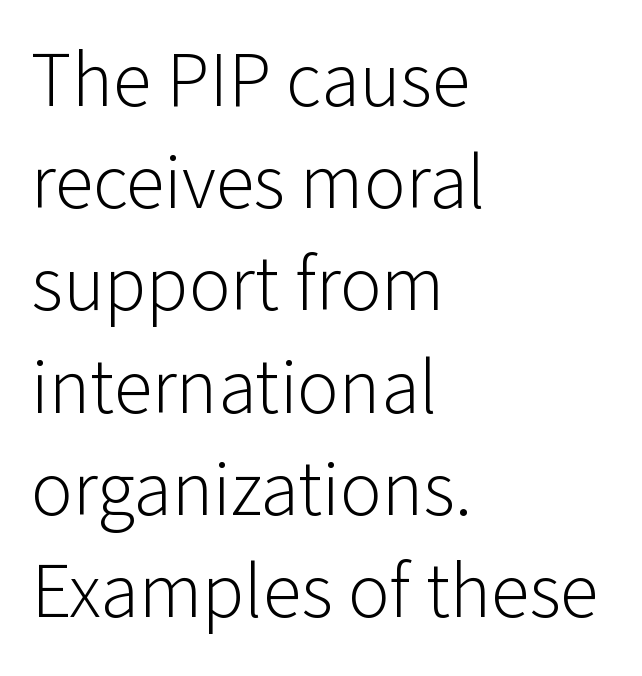
Q: Is the text bold? A: No.
Q: Is the text italic (slanted)? A: No, it is upright.
Q: Is the typeface a serif or a sans-serif typeface? A: Sans-serif.
Q: Is the text underlined? A: No.
Q: How is the paragraph aligned? A: Left-aligned.
Q: Is the spacing between letters normal or unusually wide? A: Normal.
Q: Is the spacing between lines tight, normal or loose? A: Normal.
Q: Width (condensed, normal, or wide)? A: Normal.
Q: Stroke contrast? A: Low.
Q: x-height? A: Medium.
Q: Monospaced? A: No.
